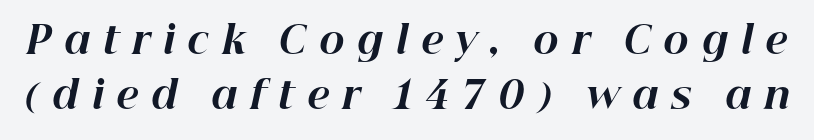
The image shows 38 px bold type, italic (leaning right); set normal line spacing (1.44x), unusually wide letter spacing (+0.33 em), not underlined; high stroke contrast and a medium x-height.
